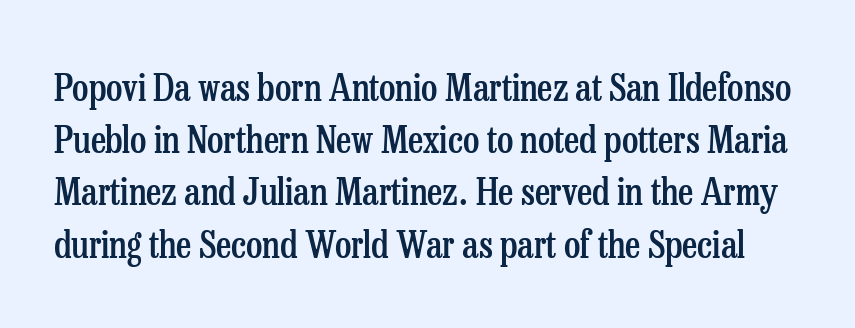
Students, observe: this is what conventionally led text looks like. The specimen omits any rule beneath the text block's lines. Is this a fixed-width face? No — the glyphs have proportional, varying widths. Look at the stroke-to-counter ratio: somewhat heavy, a semibold. Serif or sans? Serif — the stroke terminals have little feet.
